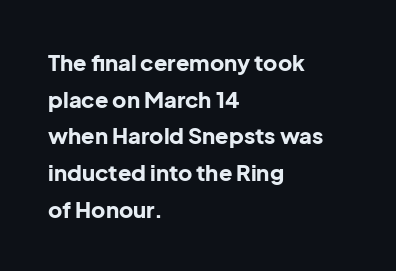
Q: Is the text bold? A: Yes.
Q: Is the text italic (slanted)? A: No, it is upright.
Q: Is the text underlined? A: No.
Q: How is the paragraph aligned? A: Left-aligned.
Q: Is the spacing between letters normal or unusually wide? A: Normal.
Q: Is the spacing between lines tight, normal or loose? A: Normal.
